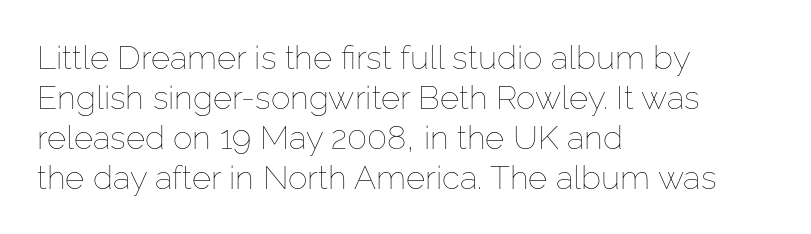
The face looks like a standard text weight, possibly lighter. No word sits above an underline. You could not count columns in this text — the font is proportionally spaced. Ordinary non-slanted type is in use.
